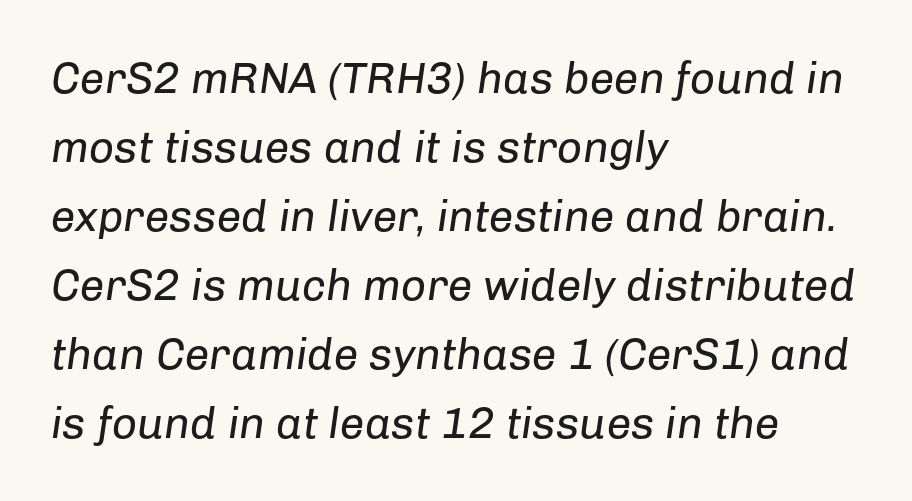
Q: Is the text bold? A: No.
Q: Is the text italic (slanted)? A: Yes, it leans right by about 8 degrees.
Q: Is the text underlined? A: No.
Q: How is the paragraph aligned? A: Left-aligned.
Q: Is the spacing between letters normal or unusually wide? A: Normal.
Q: Is the spacing between lines tight, normal or loose? A: Normal.
Q: Width (condensed, normal, or wide)? A: Normal.
Q: Stroke contrast? A: Low.
Q: x-height? A: Medium.
Q: Monospaced? A: No.
